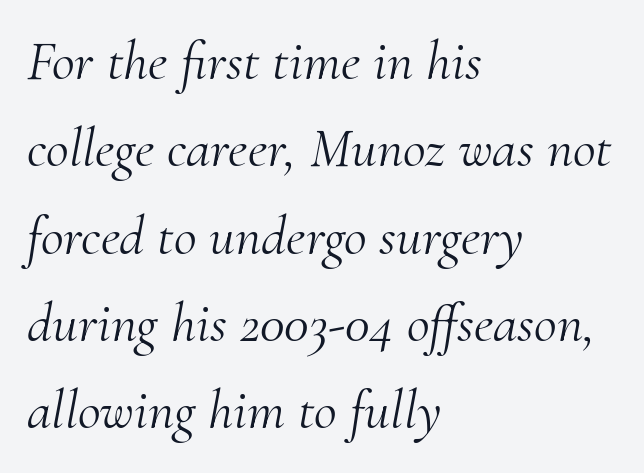
The image shows 56 px light serif type, italic (leaning right); set left-aligned, normal line spacing (1.56x), normal letter spacing, not underlined; medium stroke contrast and a small x-height.
